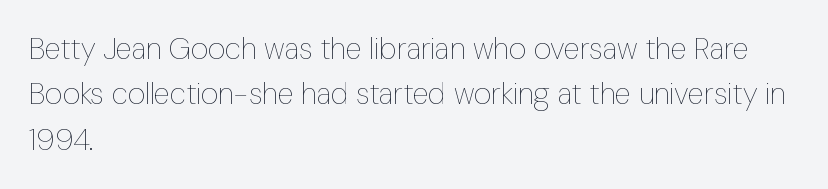
The type is set solid horizontally, with unmodified tracking. The lines in this sample share a left origin and differ only in where they stop. Ordinary non-slanted type is in use. Lines of text with bare space underneath. On a weight scale, this lands at 450 or below.
